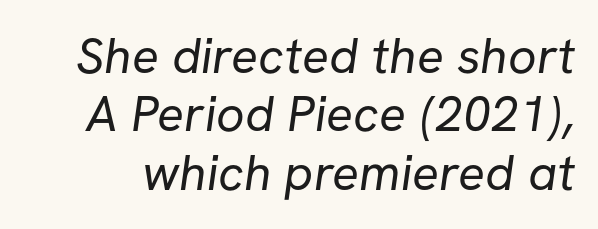
The typeface has the unassuming heft of standard copy or less. You could call the tracking neutral — neither tight nor loose. The letters advance in unequal steps, a hallmark of proportional type. Has an underline been added? It has not. I'd call this a sans setting — the letters go barefoot.
